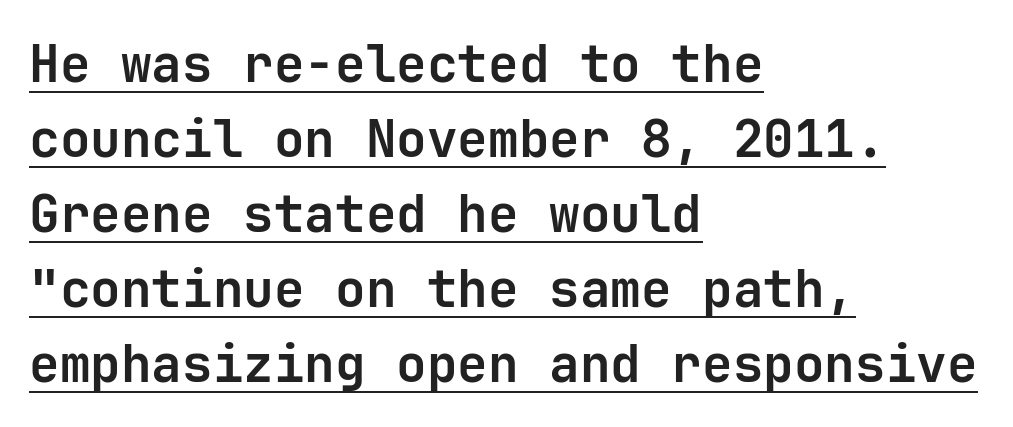
How are the letters spaced? Ordinarily, with no added tracking. It's the straight-up-and-down kind of type. The lines sit at an ordinary, default distance from one another. Horizontal alignment here is leftward, the default for most running prose.
